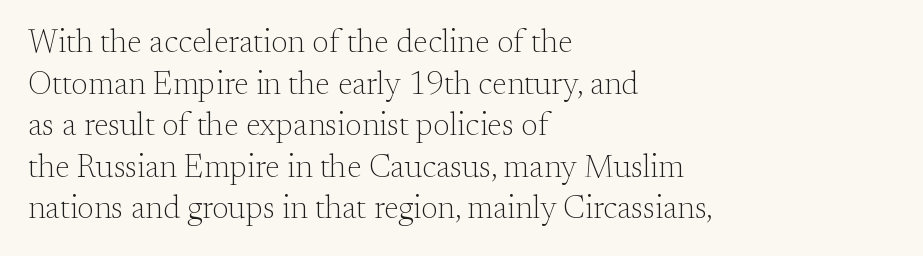
The image shows 32 px light serif type, upright; set left-aligned, normal line spacing (1.3x), normal letter spacing, not underlined; medium stroke contrast and a small x-height.
